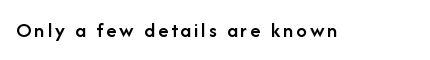
Q: Is the text bold? A: Semi-bold.
Q: Is the text italic (slanted)? A: No, it is upright.
Q: Is the text underlined? A: No.
